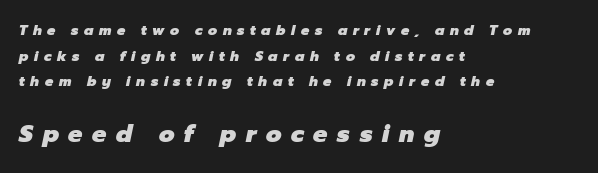
Q: Is the text bold? A: Yes.
Q: Is the text italic (slanted)? A: Yes, it leans right by about 12 degrees.
Q: Is the text underlined? A: No.
Q: How is the paragraph aligned? A: Left-aligned.
Q: Is the spacing between letters normal or unusually wide? A: Unusually wide.
Q: Which block of text is set in a larger size, the first (top) or the second (bottom)? A: The second (bottom) one.
